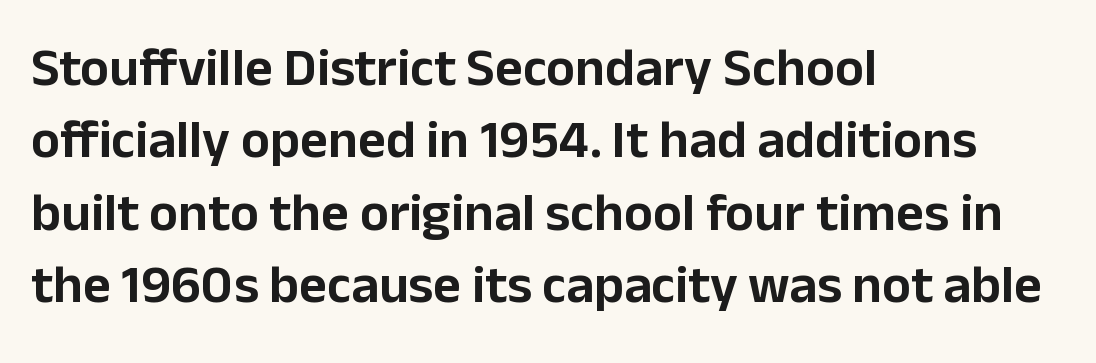
Q: Is the text italic (slanted)? A: No, it is upright.
Q: Is the typeface a serif or a sans-serif typeface? A: Sans-serif.
Q: Is the text underlined? A: No.
Q: How is the paragraph aligned? A: Left-aligned.
Q: Is the spacing between letters normal or unusually wide? A: Normal.
Q: Is the spacing between lines tight, normal or loose? A: Normal.
Q: Width (condensed, normal, or wide)? A: Normal.
Q: Stroke contrast? A: Low.
Q: x-height? A: Medium.
Q: Monospaced? A: No.
